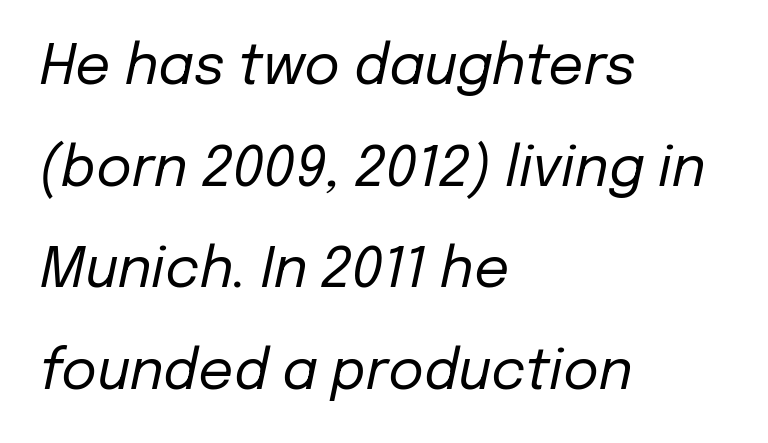
The image shows 55 px regular-weight type, italic (leaning right); set left-aligned, line spacing 1.85x, normal letter spacing, not underlined; low stroke contrast and a medium x-height.
